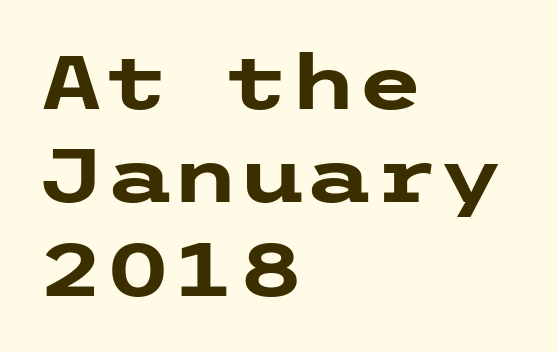
The image shows 76 px heavy, wide sans-serif type, upright; set left-aligned, line spacing 1.23x, normal letter spacing, not underlined; low stroke contrast and a medium x-height.
